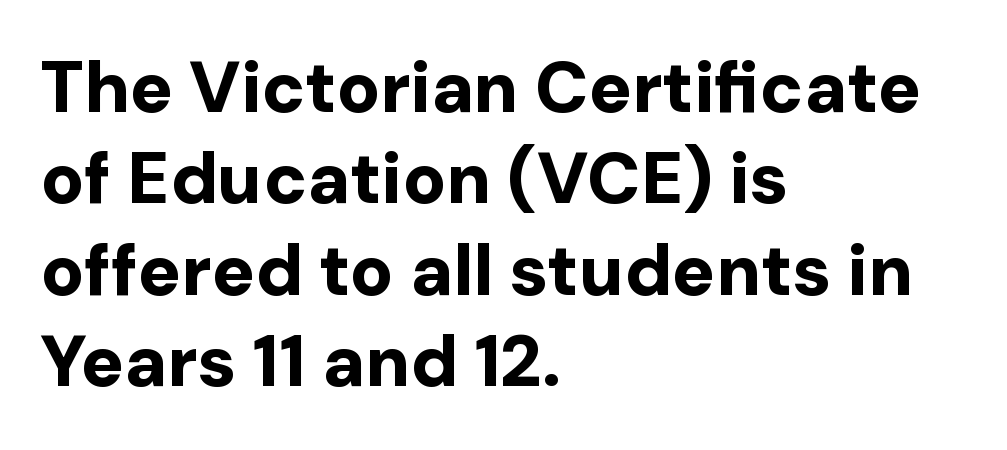
The image shows 72 px bold sans-serif type, upright; set left-aligned, normal line spacing (1.27x), normal letter spacing, not underlined; low stroke contrast and a medium x-height.
